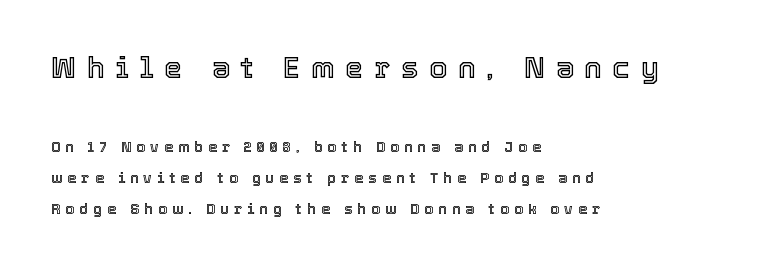
{"italic": "no", "width": "normal", "x_height": "medium", "monospaced": "no", "underline": "no", "align": "left", "line_spacing": "loose", "line_spacing_ratio": 2.22, "letter_spacing": "wide", "letter_spacing_em": 0.37, "larger_block": "first", "size_ratio": 2.07, "glyph_px": 29}
